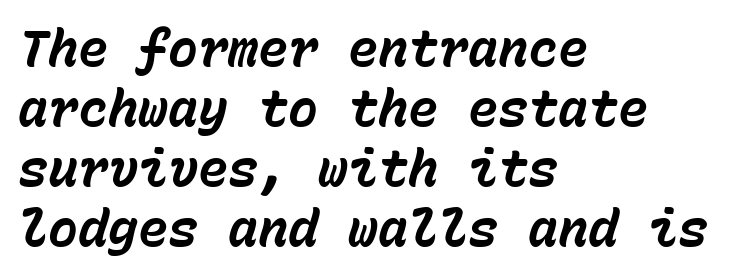
The image shows 50 px bold type, italic (leaning right), monospaced; set left-aligned, line spacing 1.2x, normal letter spacing, not underlined; low stroke contrast and a medium x-height.
